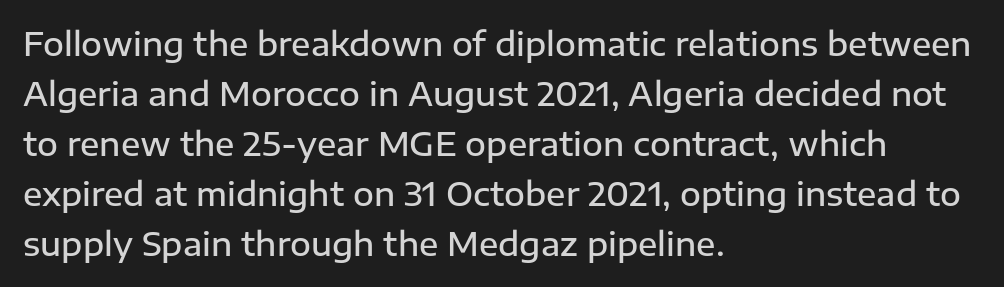
Quick note: underline off. Between one letter and the next there's only the usual sliver of space. Which margin do the lines hug? The left one — the right edge is uneven. These lines sit exactly where default settings would place them. Is this a fixed-width face? No — the glyphs have proportional, varying widths. Does the weight exceed regular? Yes, but only to semibold.
